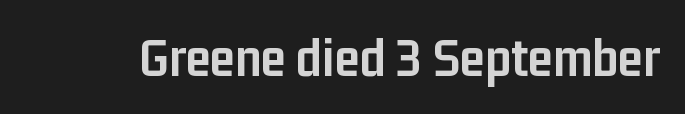
Q: Is the text bold? A: Yes.
Q: Is the text italic (slanted)? A: No, it is upright.
Q: Is the typeface a serif or a sans-serif typeface? A: Sans-serif.
Q: Is the text underlined? A: No.
Q: Is the spacing between letters normal or unusually wide? A: Normal.
Q: Width (condensed, normal, or wide)? A: Condensed.
Q: Stroke contrast? A: Low.
Q: x-height? A: Medium.
Q: Monospaced? A: No.
